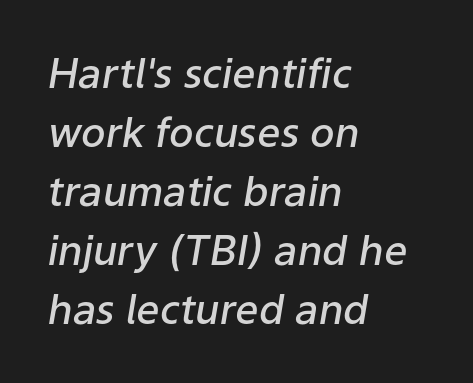
{"italic": "yes", "lean": "right", "slant_degrees": 9, "bold": "semi", "weight": "semibold", "width": "normal", "stroke_contrast": "low", "x_height": "medium", "monospaced": "no", "underline": "no", "align": "left", "line_spacing": "normal", "line_spacing_ratio": 1.44, "letter_spacing": "normal", "letter_spacing_em": 0.0, "glyph_px": 41}
